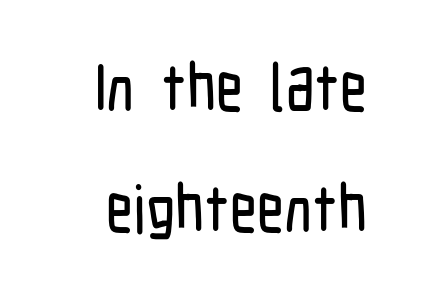
Q: Is the text italic (slanted)? A: No, it is upright.
Q: Is the typeface a serif or a sans-serif typeface? A: Sans-serif.
Q: Is the text underlined? A: No.
Q: Is the spacing between letters normal or unusually wide? A: Normal.
Q: Width (condensed, normal, or wide)? A: Condensed.
Q: Stroke contrast? A: Low.
Q: x-height? A: Medium.
Q: Monospaced? A: No.
